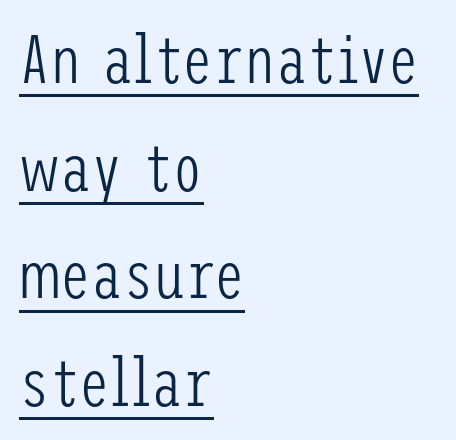
Q: Is the text bold? A: No.
Q: Is the text italic (slanted)? A: No, it is upright.
Q: Is the typeface a serif or a sans-serif typeface? A: Sans-serif.
Q: Is the text underlined? A: Yes.
Q: How is the paragraph aligned? A: Left-aligned.
Q: Is the spacing between letters normal or unusually wide? A: Normal.
Q: Is the spacing between lines tight, normal or loose? A: Normal.
Q: Width (condensed, normal, or wide)? A: Condensed.
Q: Stroke contrast? A: Low.
Q: x-height? A: Medium.
